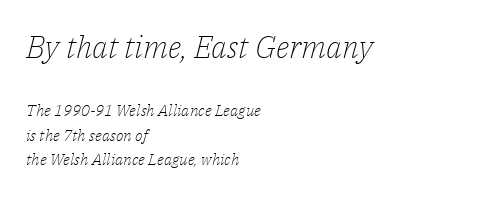
{"serif": "yes", "italic": "yes", "lean": "right", "slant_degrees": 14, "bold": "no", "weight": "light", "width": "normal", "stroke_contrast": "low", "x_height": "medium", "monospaced": "no", "underline": "no", "align": "left", "line_spacing": "normal", "line_spacing_ratio": 1.55, "letter_spacing": "normal", "letter_spacing_em": 0.0, "larger_block": "first", "size_ratio": 1.94, "glyph_px": 31}
